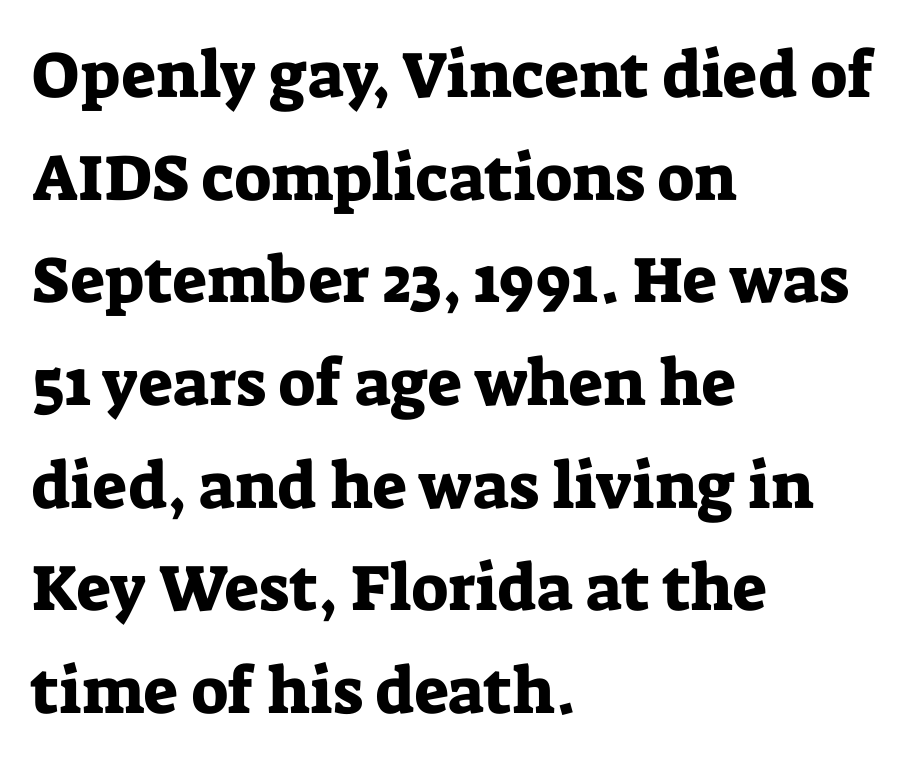
The image shows 65 px serif type, upright; set left-aligned, normal line spacing (1.58x), normal letter spacing, not underlined; low stroke contrast and a medium x-height.
